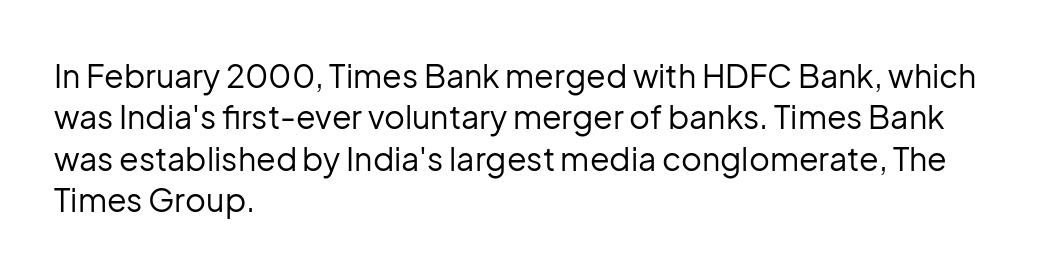
{"serif": "no", "italic": "no", "bold": "no", "weight": "regular", "width": "normal", "stroke_contrast": "low", "x_height": "medium", "monospaced": "no", "underline": "no", "align": "left", "line_spacing": "normal", "line_spacing_ratio": 1.29, "letter_spacing": "normal", "letter_spacing_em": 0.0, "glyph_px": 32}
